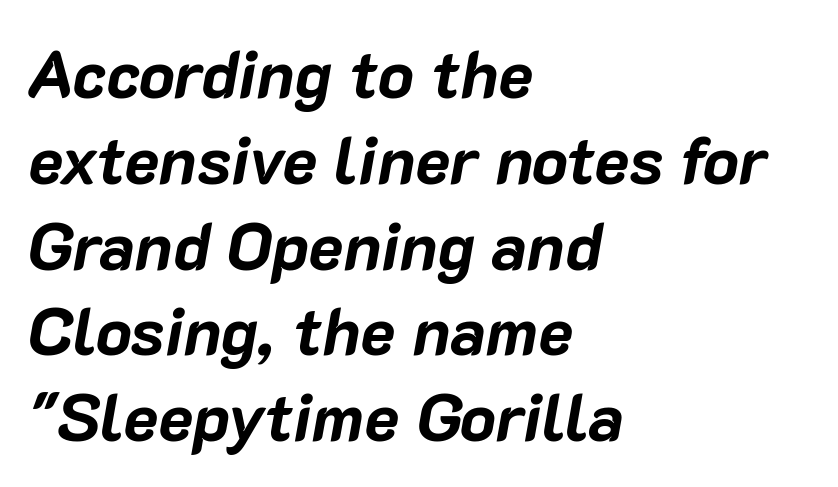
These lines are rendered in a variable-pitch font. Check under the words: just untouched page. Each line starts at the same left margin while the right side varies. Regarding leading, the lines here are spaced in the standard way.
